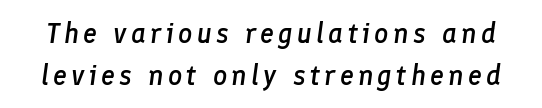
{"italic": "yes", "lean": "right", "slant_degrees": 8, "bold": "semi", "weight": "semibold", "width": "normal", "stroke_contrast": "low", "x_height": "medium", "monospaced": "no", "underline": "no", "line_spacing": "normal", "line_spacing_ratio": 1.5, "glyph_px": 28}
